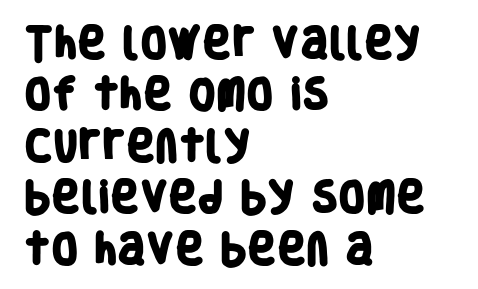
{"serif": "no", "bold": "yes", "weight": "heavy", "width": "condensed", "stroke_contrast": "low", "x_height": "large", "monospaced": "no", "underline": "no", "align": "left", "line_spacing": "normal", "line_spacing_ratio": 1.47, "letter_spacing": "normal", "letter_spacing_em": 0.0, "glyph_px": 35}
